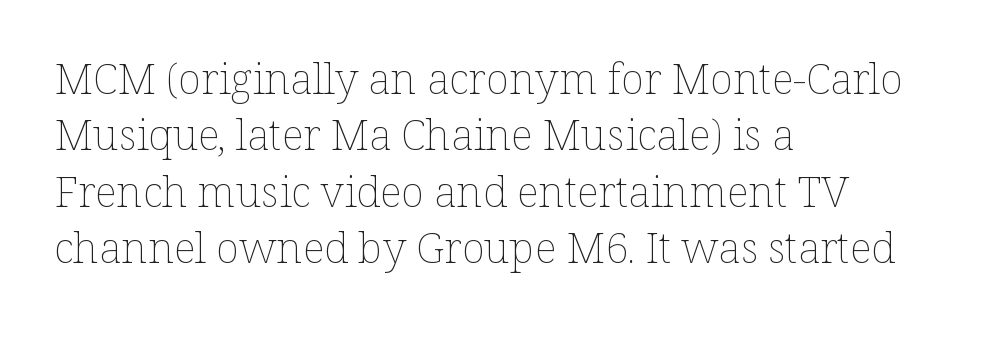
Q: Is the text bold? A: No.
Q: Is the text italic (slanted)? A: No, it is upright.
Q: Is the text underlined? A: No.
Q: How is the paragraph aligned? A: Left-aligned.
Q: Is the spacing between letters normal or unusually wide? A: Normal.
Q: Is the spacing between lines tight, normal or loose? A: Normal.
Q: Width (condensed, normal, or wide)? A: Normal.
Q: Stroke contrast? A: Low.
Q: x-height? A: Medium.
Q: Monospaced? A: No.
